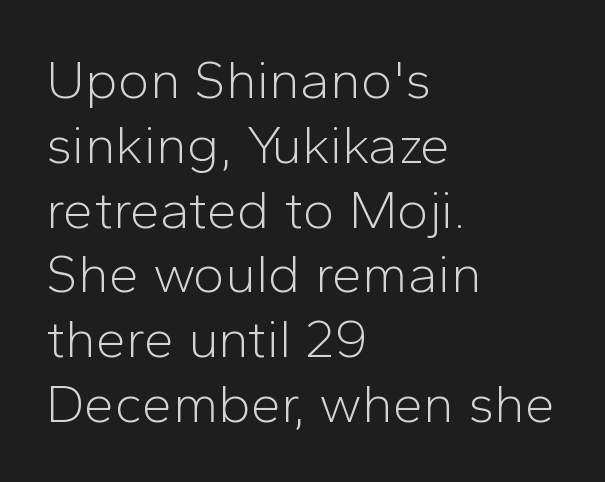
{"serif": "no", "italic": "no", "bold": "no", "weight": "light", "width": "normal", "stroke_contrast": "low", "x_height": "medium", "monospaced": "no", "underline": "no", "align": "left", "line_spacing_ratio": 1.2, "letter_spacing": "normal", "letter_spacing_em": 0.0, "glyph_px": 54}
